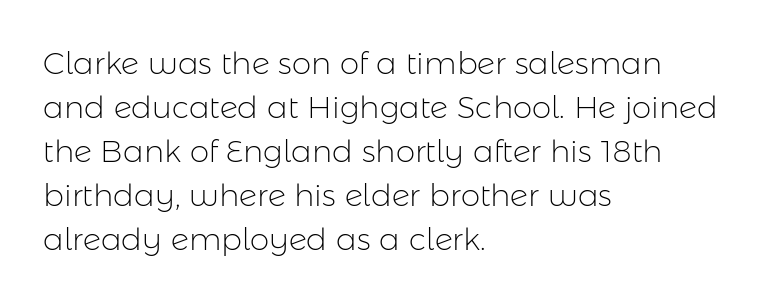
{"serif": "no", "italic": "no", "bold": "no", "weight": "light", "width": "normal", "stroke_contrast": "low", "x_height": "medium", "monospaced": "no", "underline": "no", "align": "left", "line_spacing": "normal", "line_spacing_ratio": 1.42, "letter_spacing": "normal", "letter_spacing_em": 0.0, "glyph_px": 31}
